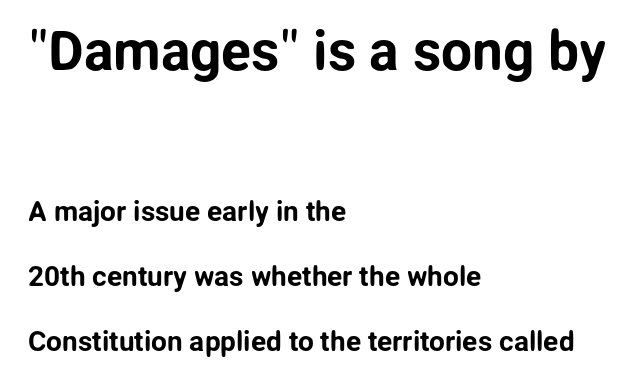
Descenders are the only things crossing below the line. Tracking here is standard; glyphs follow each other at the usual distance. Tall strokes in this sample are plumb rather than angled. The block of text is sparse from top to bottom, with ample space between rows.
